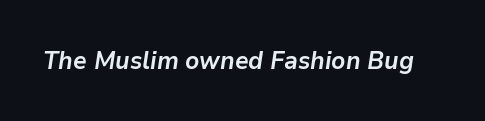
Q: Is the text bold? A: Yes.
Q: Is the text italic (slanted)? A: Yes, it leans right by about 9 degrees.
Q: Is the text underlined? A: No.
Q: Is the spacing between letters normal or unusually wide? A: Normal.
